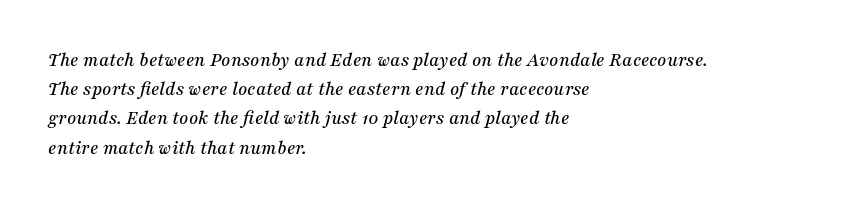
{"italic": "yes", "lean": "right", "slant_degrees": 16, "underline": "no", "align": "left", "line_spacing": "normal", "line_spacing_ratio": 1.46, "letter_spacing": "normal", "letter_spacing_em": 0.0, "glyph_px": 20}
